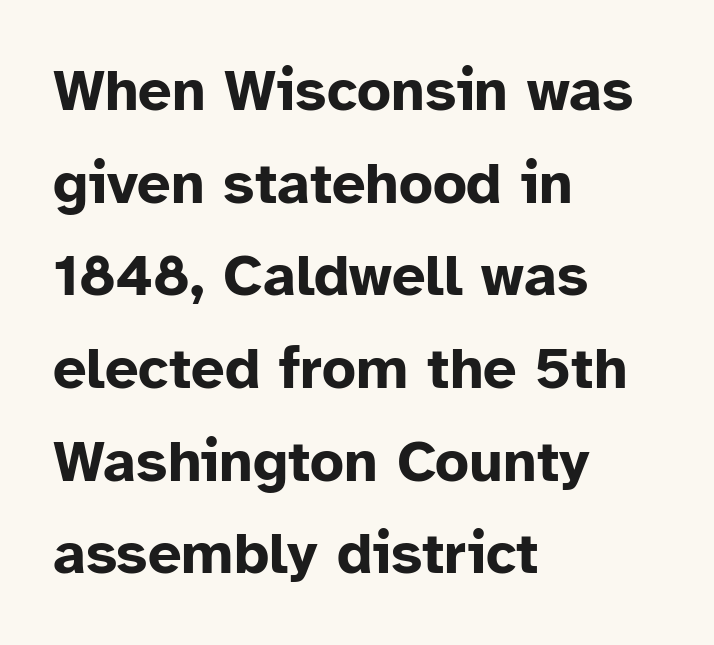
The ragged edge is on the right, which tells us the setting is flush left. Quick note: underline off. Posture: straight, roman, zero tilt. Classification — sans serif. Standard letterfit; no display-style spreading of the glyphs.
